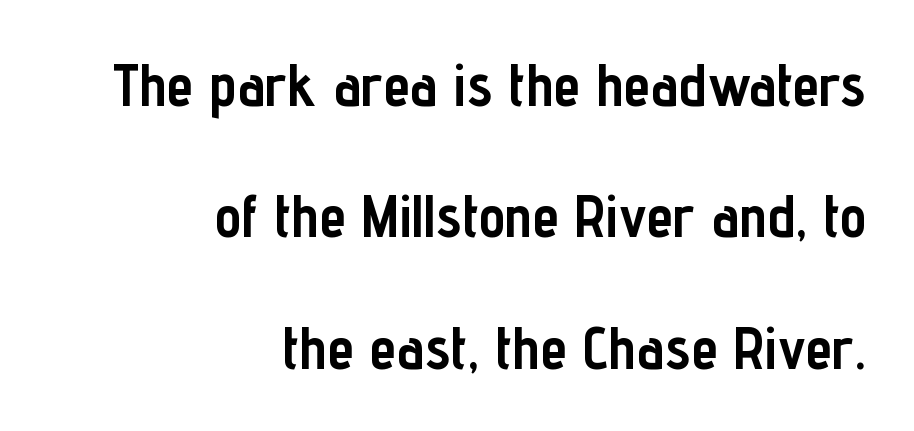
Q: Is the text bold? A: Yes.
Q: Is the text italic (slanted)? A: No, it is upright.
Q: Is the typeface a serif or a sans-serif typeface? A: Sans-serif.
Q: Is the text underlined? A: No.
Q: How is the paragraph aligned? A: Right-aligned.
Q: Is the spacing between letters normal or unusually wide? A: Normal.
Q: Is the spacing between lines tight, normal or loose? A: Loose.
Q: Width (condensed, normal, or wide)? A: Condensed.
Q: Stroke contrast? A: Low.
Q: x-height? A: Medium.
Q: Monospaced? A: No.
